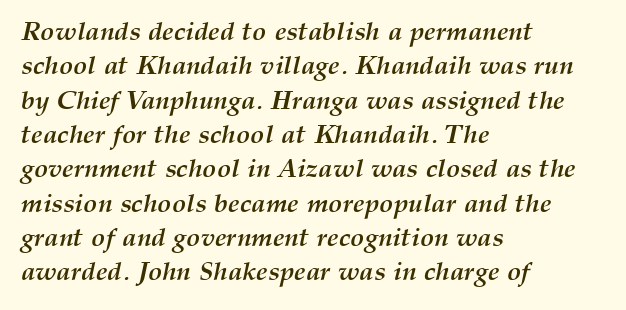
If you drew a line through each stem, it would be angled. This sample is left-justified, so line endings fall wherever the words run out. A clean baseline with only descenders dipping below it. Rows of type keep a routine distance in the vertical direction.
